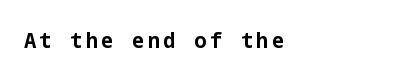
Q: Is the text bold? A: Yes.
Q: Is the text italic (slanted)? A: No, it is upright.
Q: Is the text underlined? A: No.
